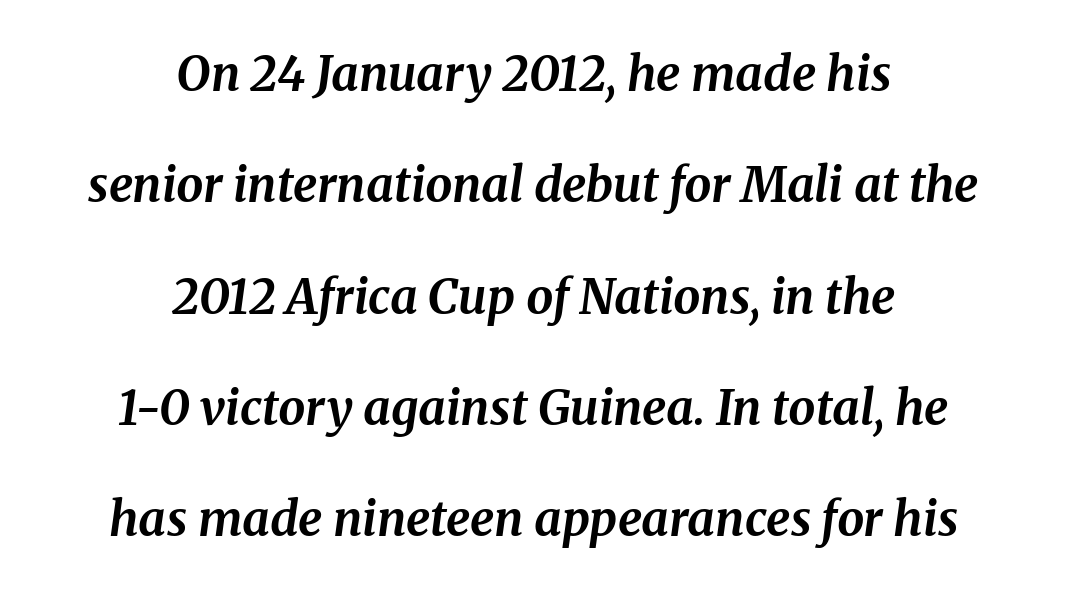
Q: Is the text bold? A: Yes.
Q: Is the text italic (slanted)? A: Yes, it leans right by about 8 degrees.
Q: Is the typeface a serif or a sans-serif typeface? A: Serif.
Q: Is the text underlined? A: No.
Q: How is the paragraph aligned? A: Centered.
Q: Is the spacing between letters normal or unusually wide? A: Normal.
Q: Is the spacing between lines tight, normal or loose? A: Loose.
Q: Width (condensed, normal, or wide)? A: Normal.
Q: Stroke contrast? A: Medium.
Q: x-height? A: Medium.
Q: Monospaced? A: No.
